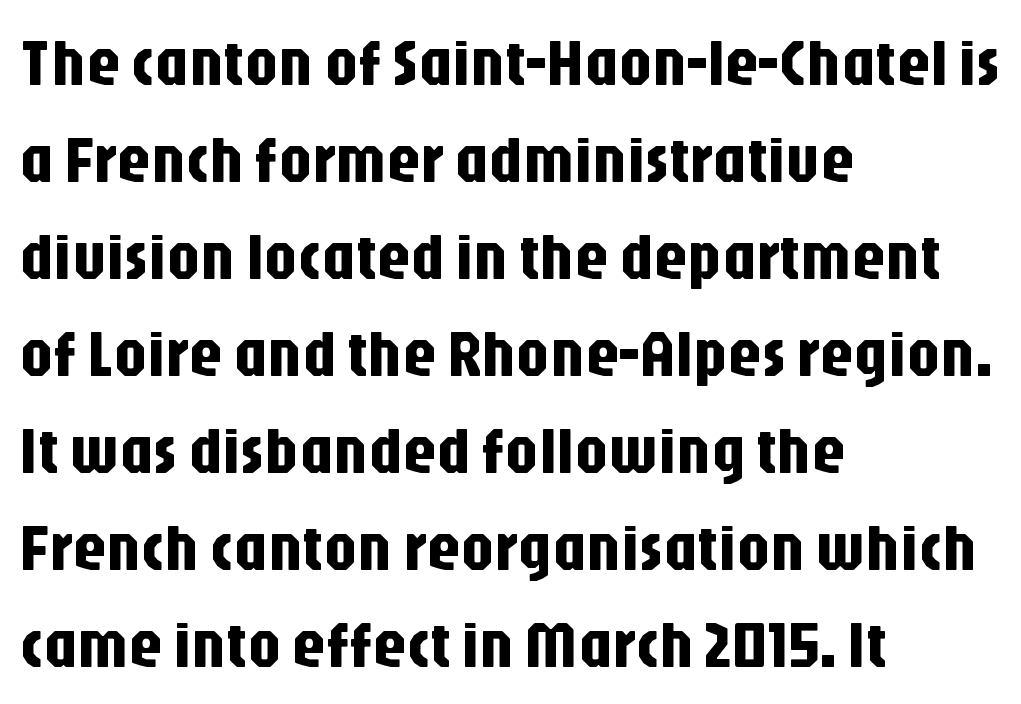
Check where the strokes stop: nothing finishes them off — pure sans. The rag falls on the right side of this text block. Students, note that the glyphs here touch the page at normal intervals. The lines sit at an ordinary, default distance from one another. The space beneath each line is pristine and unruled. Posture: straight, roman, zero tilt.
